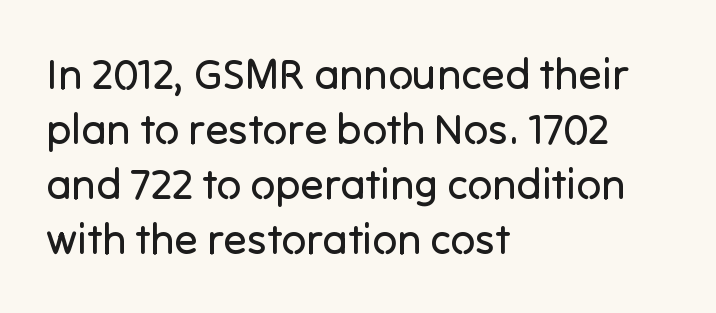
Regular leading. Caption: face not bold, strokes unweighted. No extra tracking has been applied to these lines. Honestly, there is no underline to notice here at all. In CSS terms this would be text-align: left. Spacing verdict: proportional, widths tailored to each character.
